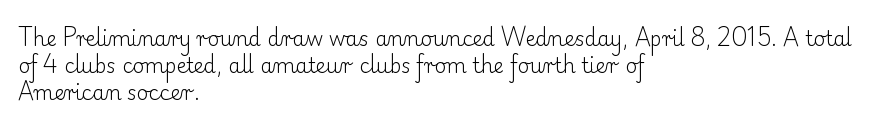
Q: Is the text bold? A: No.
Q: Is the text italic (slanted)? A: No, it is upright.
Q: Is the text underlined? A: No.
Q: How is the paragraph aligned? A: Left-aligned.
Q: Is the spacing between letters normal or unusually wide? A: Normal.
Q: Is the spacing between lines tight, normal or loose? A: Normal.
